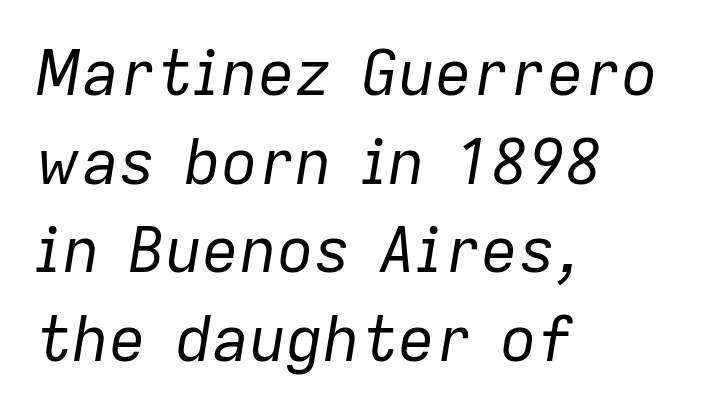
{"italic": "yes", "lean": "right", "slant_degrees": 9, "bold": "no", "weight": "regular", "width": "normal", "stroke_contrast": "low", "x_height": "medium", "monospaced": "no", "underline": "no", "align": "left", "line_spacing": "normal", "line_spacing_ratio": 1.43, "letter_spacing": "normal", "letter_spacing_em": 0.0, "glyph_px": 62}
